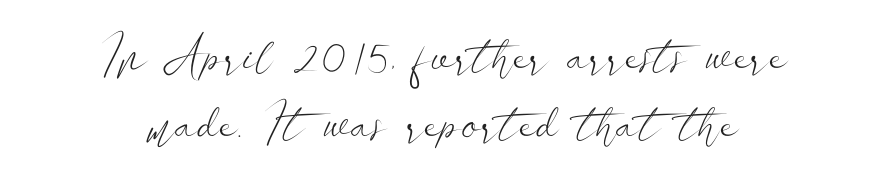
{"serif": "no", "bold": "no", "weight": "light", "width": "wide", "stroke_contrast": "low", "x_height": "small", "monospaced": "no", "underline": "no", "align": "center", "line_spacing": "normal", "line_spacing_ratio": 1.36, "letter_spacing": "normal", "letter_spacing_em": 0.0, "glyph_px": 50}
